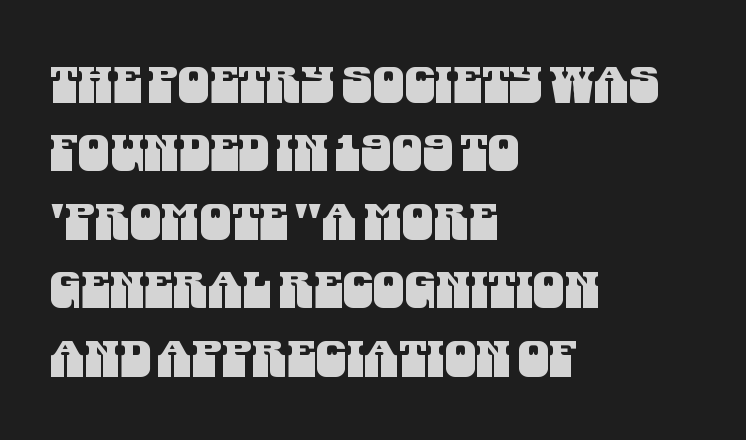
Visually the block forms a straight wall on the left and a jagged coastline on the right. Reading down the column, the eye jumps a familiar distance to each next line. Each letter keeps its own natural width here, so spacing adapts to shape. A typesetter would call this zero additional tracking.
